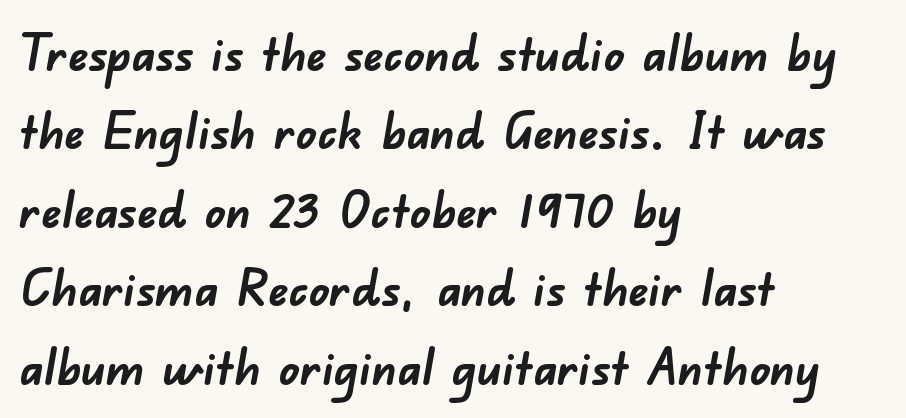
The image shows 50 px semibold sans-serif type; set left-aligned, normal line spacing (1.57x), normal letter spacing, not underlined; low stroke contrast and a small x-height.
